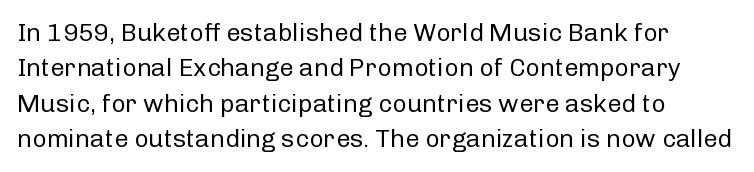
The line texture is even and compact thanks to regular tracking. Plain, unruled lines of type. The rendering uses a moderate line-height, typical for paragraphs. You can tell it's not italic because the verticals are truly vertical. The face looks like a standard text weight, possibly lighter.
